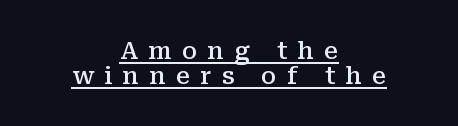
The image shows 24 px text type, upright; set centered, tight line spacing (1.03x), unusually wide letter spacing (+0.43 em), underlined.
